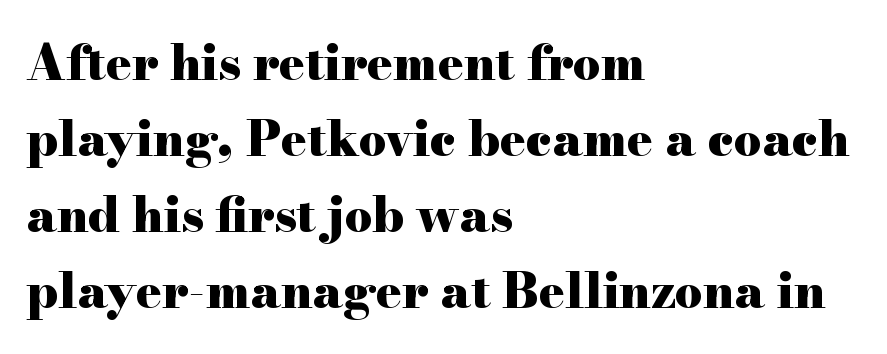
Underlining? Definitely not there. To sum up the face: it has serifs. Honestly, the letter spacing is just normal — you wouldn't notice it. These lines are rendered in a variable-pitch font.
